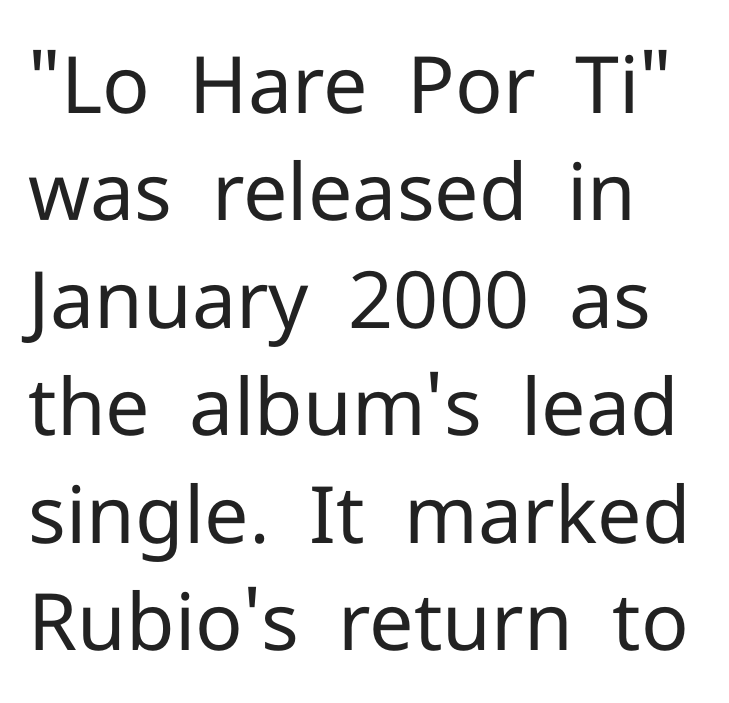
Is there much room between lines? A standard amount, neither cramped nor airy. If you drew a line through each stem, it would be perfectly vertical. Stems here are at most as thick as an everyday book face. The letters advance in unequal steps, a hallmark of proportional type.
